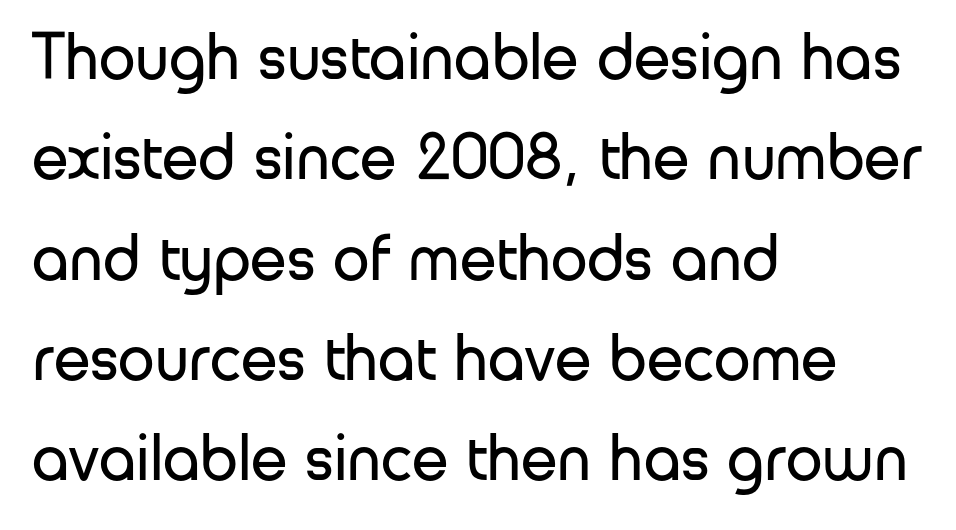
The image shows 66 px regular-weight sans-serif type, upright; set left-aligned, normal line spacing (1.52x), normal letter spacing, not underlined; low stroke contrast and a medium x-height.
